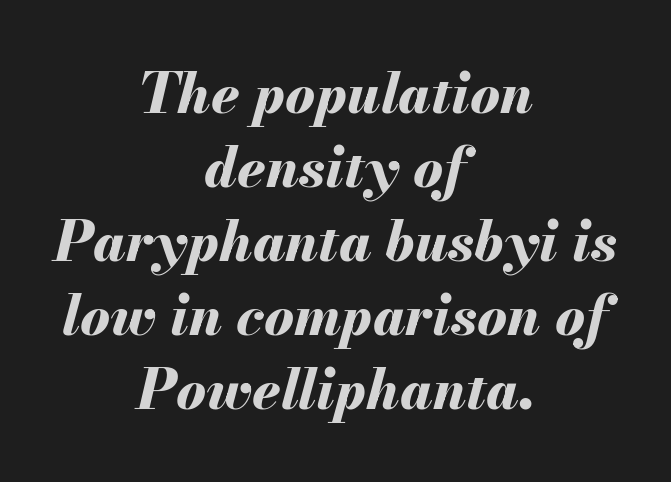
Students, note that the glyphs here touch the page at normal intervals. Bold? Absolutely — the strokes are thick and heavy. Anything drawn beneath the words? Only blank space. The glyphs look as if they've been sheared to an angle. This sample is center-justified, so both line endings float freely. Evenly set lines give the paragraph a standard silhouette.
